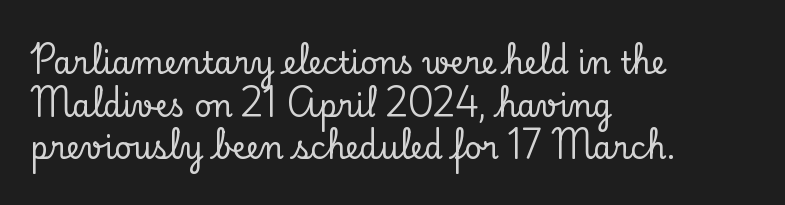
The image shows 30 px serif type, upright; set left-aligned, normal line spacing (1.42x), normal letter spacing, not underlined; low stroke contrast and a small x-height.
